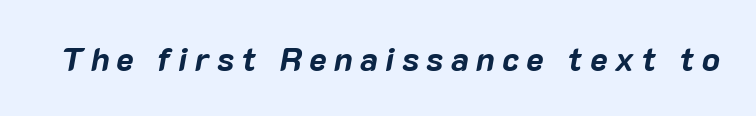
Q: Is the text bold? A: Yes.
Q: Is the text italic (slanted)? A: Yes, it leans right by about 10 degrees.
Q: Is the text underlined? A: No.
Q: Is the spacing between letters normal or unusually wide? A: Unusually wide.
Q: Width (condensed, normal, or wide)? A: Normal.
Q: Stroke contrast? A: Low.
Q: x-height? A: Medium.
Q: Monospaced? A: No.
